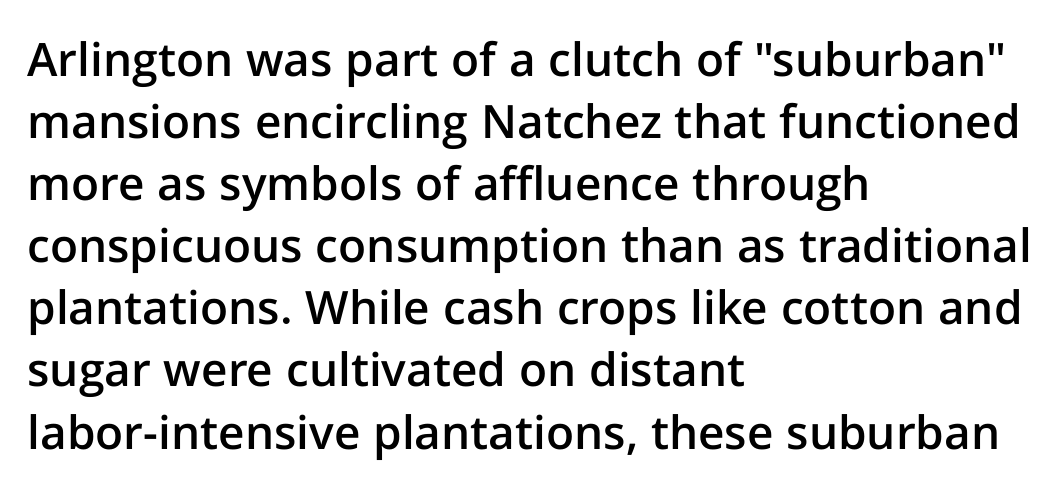
The typesetting leans somewhat heavy: a semibold. Short note: letters normally spaced. Short and long lines alike share a common starting point at left. Stroke terminals: plain, sans-serif.
